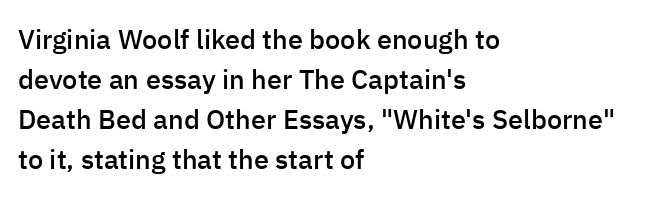
Q: Is the text bold? A: Semi-bold.
Q: Is the text italic (slanted)? A: No, it is upright.
Q: Is the text underlined? A: No.
Q: How is the paragraph aligned? A: Left-aligned.
Q: Is the spacing between letters normal or unusually wide? A: Normal.
Q: Is the spacing between lines tight, normal or loose? A: Normal.
